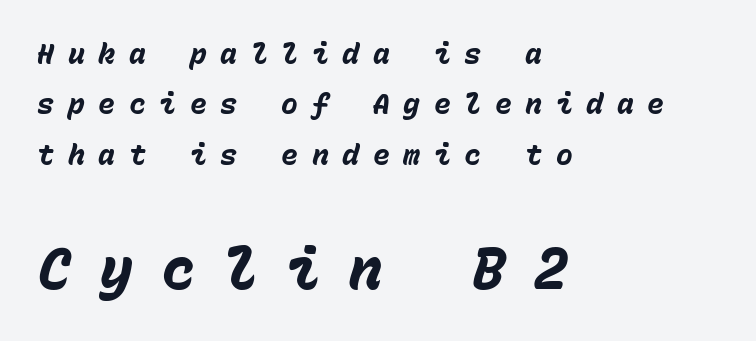
The image shows 57 px heavy type, italic (leaning right), monospaced; set left-aligned, line spacing 1.8x, unusually wide letter spacing (+0.49 em), not underlined; the second (bottom) block is 2.04x larger; low stroke contrast and a medium x-height.
